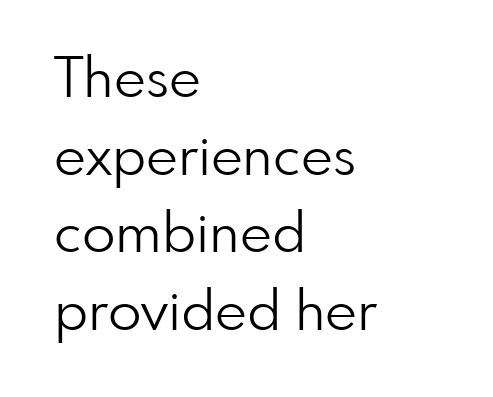
Character widths vary here, with narrow letters taking less room than wide ones. Short note: letters normally spaced. This sample uses an upright cut, with every glyph sitting square on the baseline. Underline: absent. A student would call this left alignment; a typographer would say flush left, rag right.
